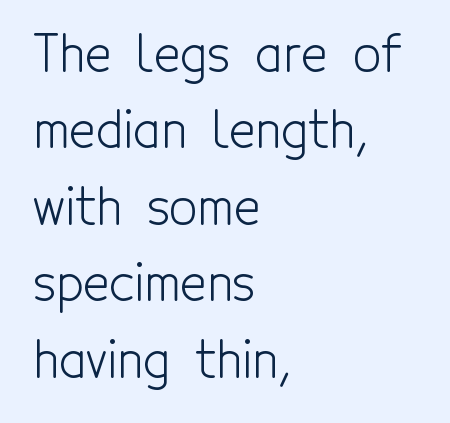
Q: Is the text bold? A: No.
Q: Is the text italic (slanted)? A: No, it is upright.
Q: Is the typeface a serif or a sans-serif typeface? A: Sans-serif.
Q: Is the text underlined? A: No.
Q: How is the paragraph aligned? A: Left-aligned.
Q: Is the spacing between letters normal or unusually wide? A: Normal.
Q: Is the spacing between lines tight, normal or loose? A: Normal.
Q: Width (condensed, normal, or wide)? A: Condensed.
Q: x-height? A: Medium.
Q: Monospaced? A: No.
